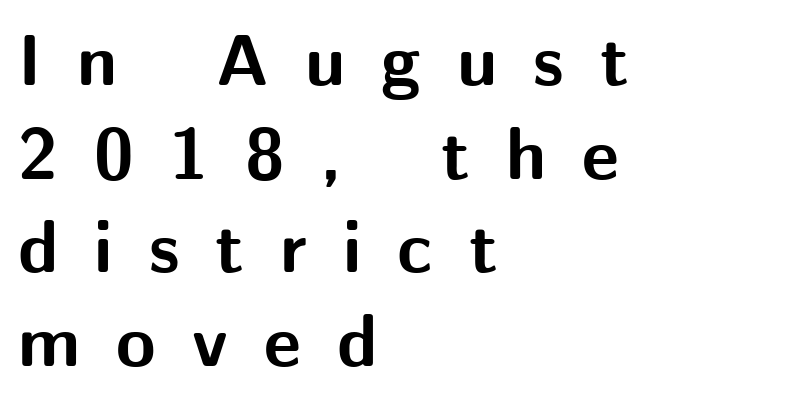
{"serif": "no", "italic": "no", "bold": "yes", "weight": "bold", "width": "normal", "stroke_contrast": "medium", "x_height": "medium", "monospaced": "no", "underline": "no", "align": "left", "line_spacing": "normal", "line_spacing_ratio": 1.3, "letter_spacing": "wide", "letter_spacing_em": 0.5, "glyph_px": 72}
